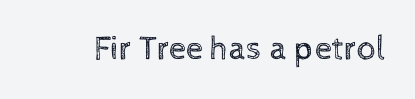
The image shows 34 px regular-weight type, upright; set normal letter spacing, not underlined; a medium x-height.
